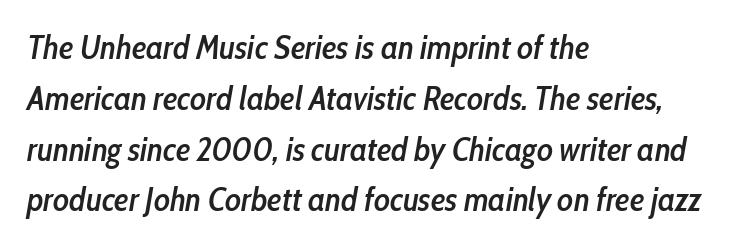
Q: Is the text bold? A: Semi-bold.
Q: Is the text italic (slanted)? A: Yes, it leans right by about 10 degrees.
Q: Is the text underlined? A: No.
Q: How is the paragraph aligned? A: Left-aligned.
Q: Is the spacing between letters normal or unusually wide? A: Normal.
Q: Is the spacing between lines tight, normal or loose? A: Normal.
Q: Width (condensed, normal, or wide)? A: Condensed.
Q: Stroke contrast? A: Low.
Q: x-height? A: Medium.
Q: Monospaced? A: No.
